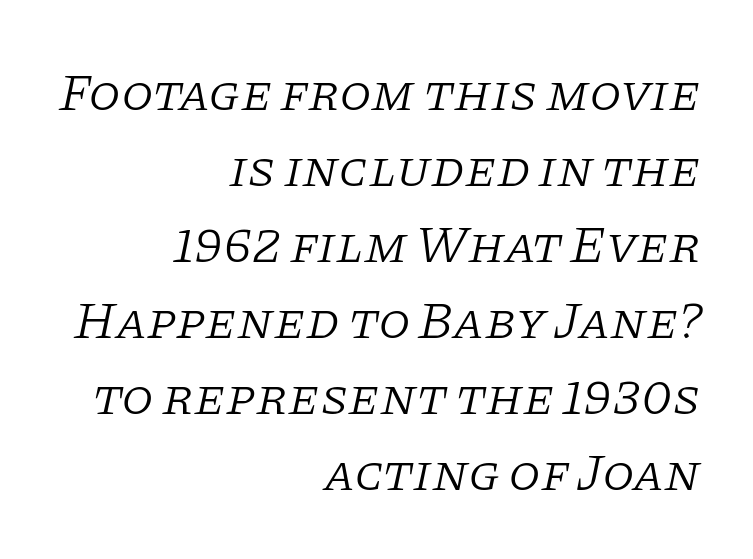
The image shows 52 px light serif type, italic (leaning right); set right-aligned, normal line spacing (1.46x), normal letter spacing, not underlined; low stroke contrast and a large x-height.
